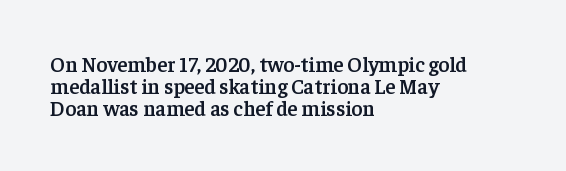
Q: Is the text bold? A: Semi-bold.
Q: Is the text italic (slanted)? A: No, it is upright.
Q: Is the text underlined? A: No.
Q: How is the paragraph aligned? A: Left-aligned.
Q: Is the spacing between letters normal or unusually wide? A: Normal.
Q: Is the spacing between lines tight, normal or loose? A: Tight.
